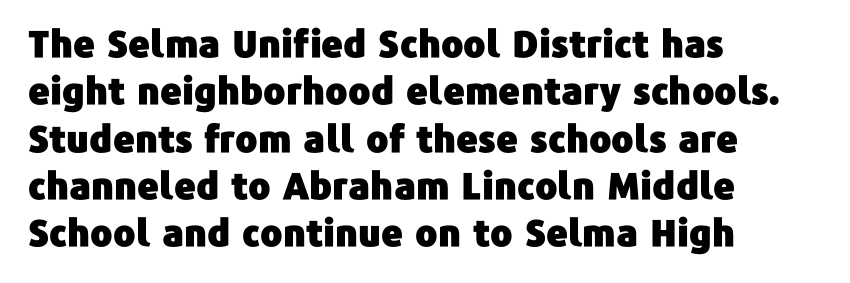
{"serif": "no", "italic": "no", "width": "normal", "stroke_contrast": "low", "x_height": "medium", "monospaced": "no", "underline": "no", "align": "left", "line_spacing": "normal", "line_spacing_ratio": 1.28, "letter_spacing": "normal", "letter_spacing_em": 0.0, "glyph_px": 37}
